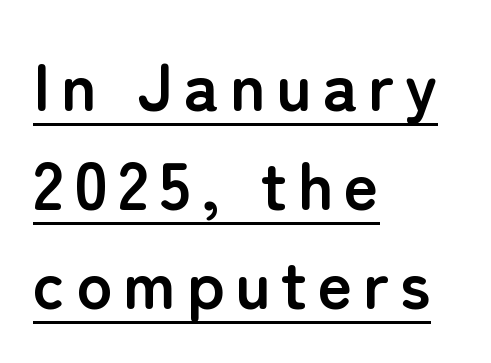
The image shows 67 px semibold sans-serif type, upright; set left-aligned, normal line spacing (1.48x), underlined; low stroke contrast and a medium x-height.
